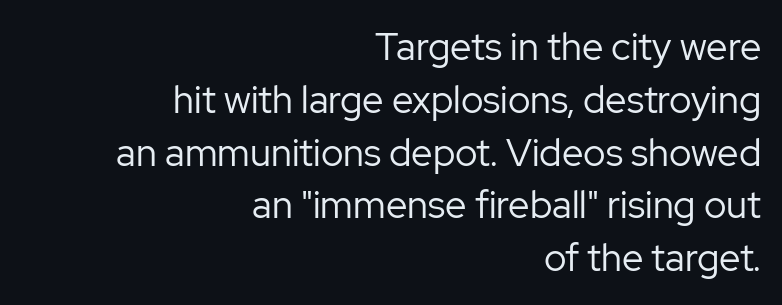
The image shows 38 px regular-weight sans-serif type, upright; set right-aligned, normal line spacing (1.39x), normal letter spacing, not underlined; low stroke contrast and a medium x-height.
